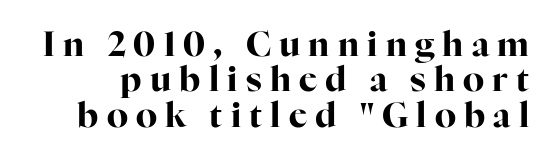
{"serif": "yes", "italic": "no", "bold": "yes", "weight": "bold", "width": "normal", "stroke_contrast": "high", "x_height": "medium", "monospaced": "no", "underline": "no", "line_spacing": "tight", "line_spacing_ratio": 1.04, "letter_spacing": "wide", "letter_spacing_em": 0.24, "glyph_px": 34}
